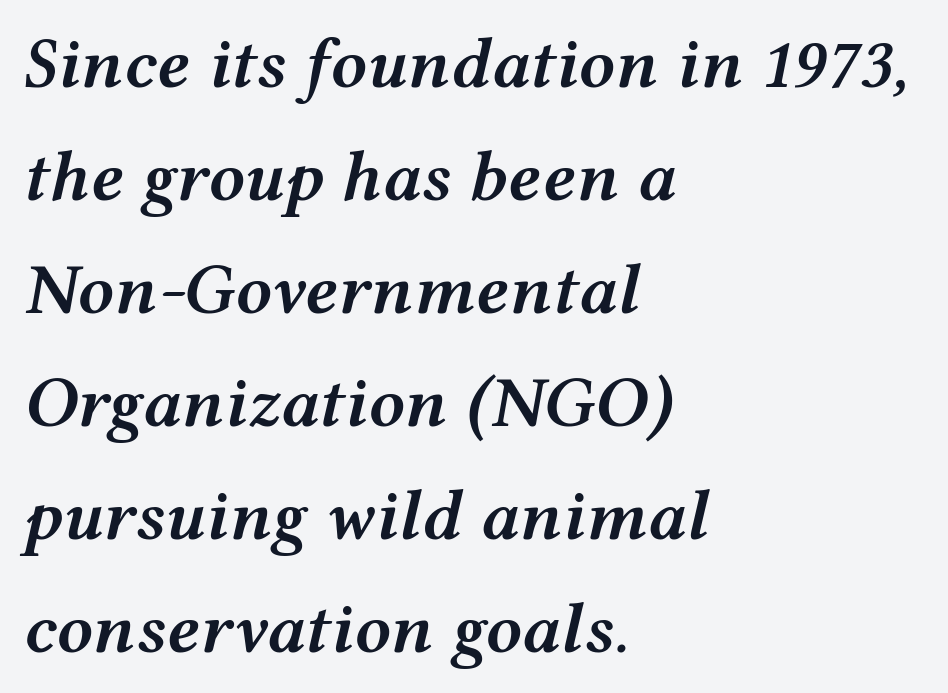
Q: Is the text bold? A: Semi-bold.
Q: Is the text italic (slanted)? A: Yes, it leans right by about 12 degrees.
Q: Is the text underlined? A: No.
Q: How is the paragraph aligned? A: Left-aligned.
Q: Is the spacing between letters normal or unusually wide? A: Normal.
Q: Is the spacing between lines tight, normal or loose? A: Normal.
Q: Width (condensed, normal, or wide)? A: Wide.
Q: Stroke contrast? A: Medium.
Q: x-height? A: Medium.
Q: Monospaced? A: No.
